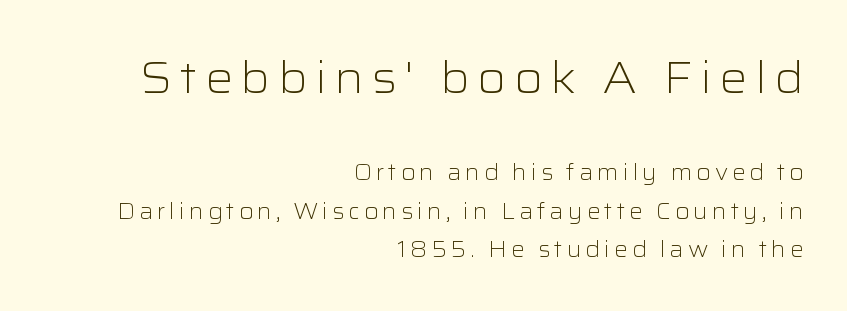
Do the letters lean? They stand straight. You could not count columns in this text — the font is proportionally spaced. A light-to-regular cut is what we see here. Descenders are the only things crossing below the line. The paragraph shown leans on its right margin. Which chunk is bigger? The first one — the top block dwarfs the bottom.
